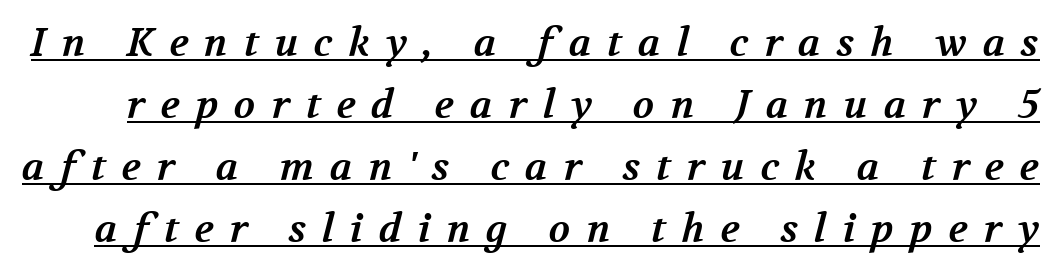
The image shows 39 px bold serif type; set normal line spacing (1.59x), unusually wide letter spacing (+0.41 em), underlined; medium stroke contrast and a medium x-height.
